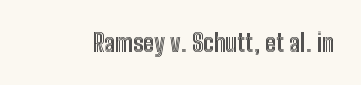
If you drew a line through each stem, it would be perfectly vertical. Characters follow at the spacing the type designer built in. The words here are not underlined.
